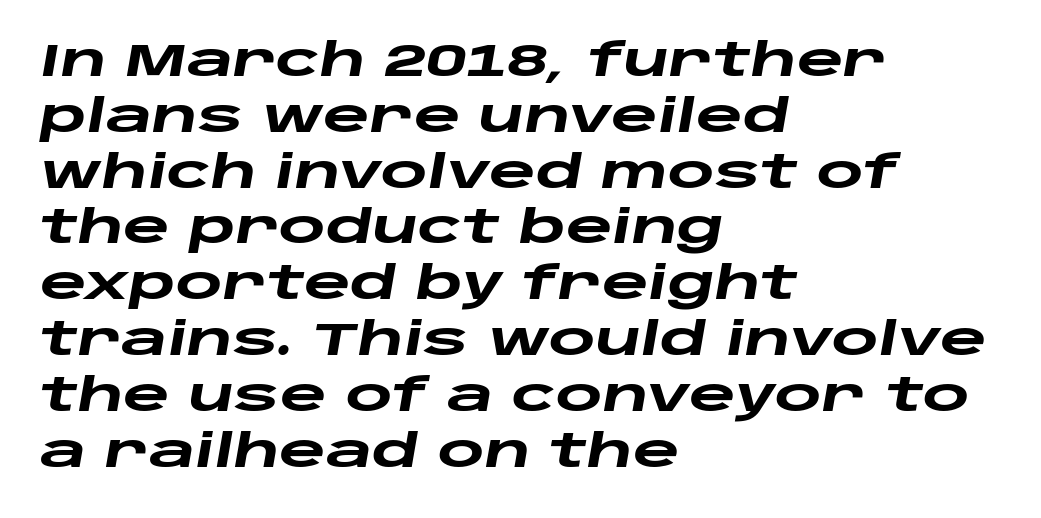
{"italic": "yes", "lean": "right", "slant_degrees": 10, "bold": "yes", "weight": "heavy", "width": "wide", "stroke_contrast": "low", "x_height": "large", "monospaced": "no", "underline": "no", "align": "left", "line_spacing_ratio": 1.24, "letter_spacing": "normal", "letter_spacing_em": 0.0, "glyph_px": 45}
